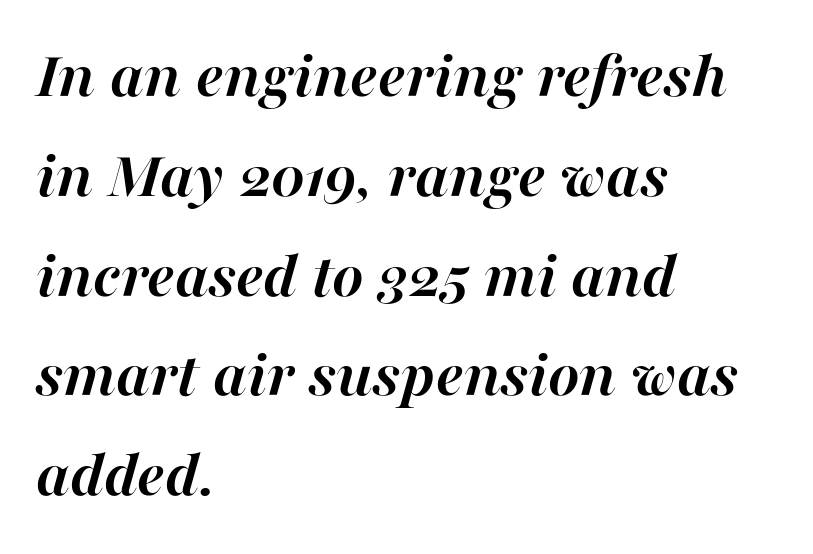
Q: Is the text bold? A: Yes.
Q: Is the text italic (slanted)? A: Yes, it leans right by about 16 degrees.
Q: Is the text underlined? A: No.
Q: How is the paragraph aligned? A: Left-aligned.
Q: Is the spacing between letters normal or unusually wide? A: Normal.
Q: Is the spacing between lines tight, normal or loose? A: Normal.
Q: Width (condensed, normal, or wide)? A: Normal.
Q: Stroke contrast? A: High.
Q: x-height? A: Medium.
Q: Monospaced? A: No.
